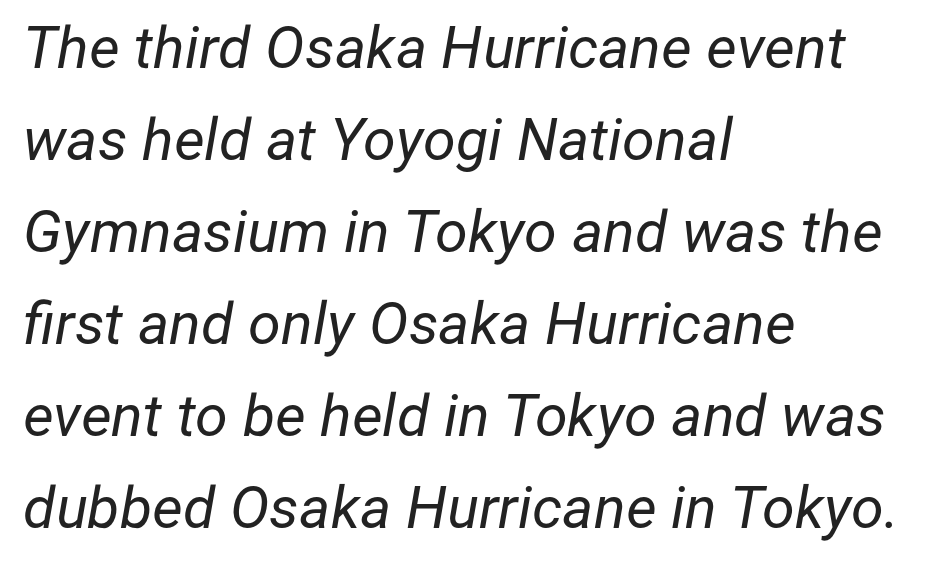
Q: Is the text bold? A: No.
Q: Is the text italic (slanted)? A: Yes, it leans right by about 12 degrees.
Q: Is the text underlined? A: No.
Q: How is the paragraph aligned? A: Left-aligned.
Q: Is the spacing between letters normal or unusually wide? A: Normal.
Q: Is the spacing between lines tight, normal or loose? A: Normal.
Q: Width (condensed, normal, or wide)? A: Normal.
Q: Stroke contrast? A: Low.
Q: x-height? A: Medium.
Q: Monospaced? A: No.
